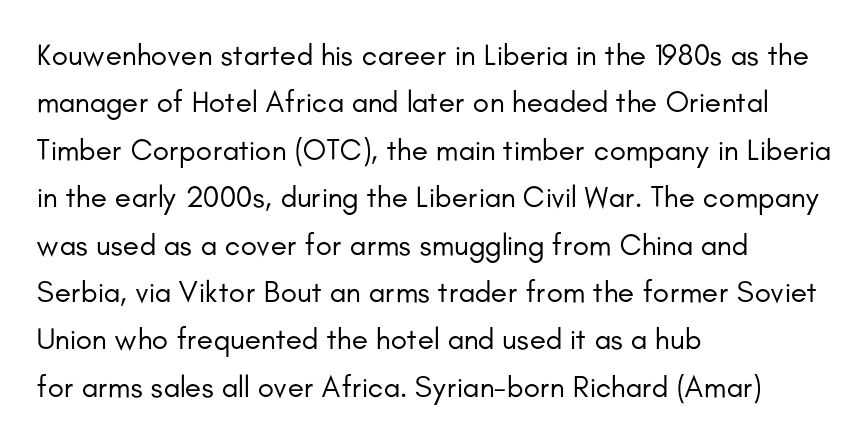
Q: Is the text bold? A: No.
Q: Is the text italic (slanted)? A: No, it is upright.
Q: Is the typeface a serif or a sans-serif typeface? A: Sans-serif.
Q: Is the text underlined? A: No.
Q: How is the paragraph aligned? A: Left-aligned.
Q: Is the spacing between letters normal or unusually wide? A: Normal.
Q: Is the spacing between lines tight, normal or loose? A: Normal.
Q: Width (condensed, normal, or wide)? A: Normal.
Q: Stroke contrast? A: Low.
Q: x-height? A: Small.
Q: Monospaced? A: No.
